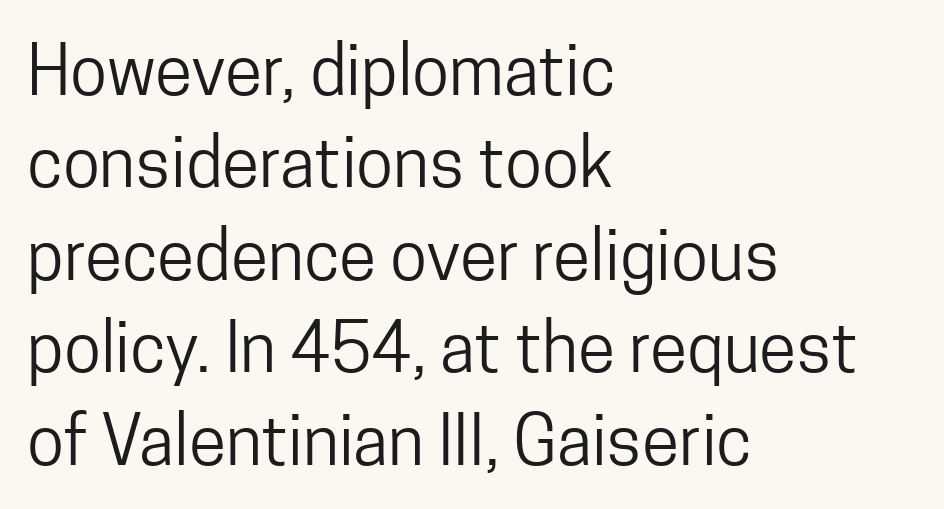
{"serif": "no", "italic": "no", "bold": "no", "weight": "regular", "width": "condensed", "stroke_contrast": "low", "x_height": "medium", "monospaced": "no", "underline": "no", "align": "left", "line_spacing": "normal", "line_spacing_ratio": 1.36, "letter_spacing": "normal", "letter_spacing_em": 0.0, "glyph_px": 68}
